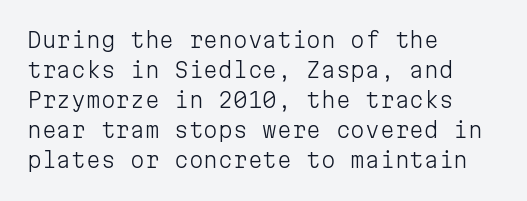
The image shows 21 px text type, upright; set left-aligned, normal line spacing (1.43x), normal letter spacing, not underlined.
